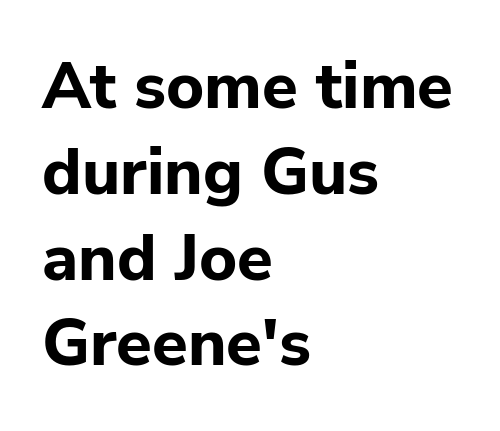
{"serif": "no", "italic": "no", "bold": "yes", "weight": "bold", "width": "normal", "stroke_contrast": "low", "x_height": "medium", "monospaced": "no", "underline": "no", "align": "left", "line_spacing": "normal", "line_spacing_ratio": 1.32, "letter_spacing": "normal", "letter_spacing_em": 0.0, "glyph_px": 65}
